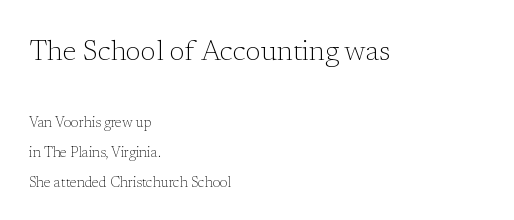
This block would shrink considerably if given ordinary leading; it's expanded now. Inter-character spacing is left at the font's built-in metrics. Quick note: underline off. The specimen reads as upright at a glance.
